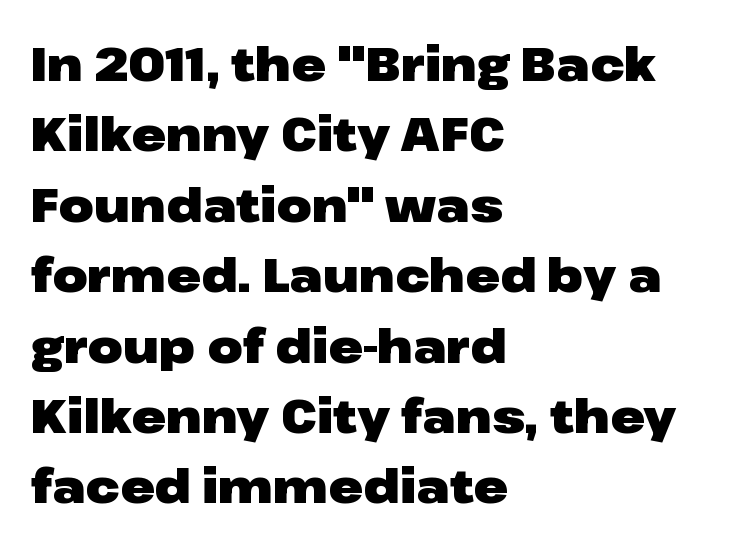
Q: Is the text bold? A: Yes.
Q: Is the text italic (slanted)? A: No, it is upright.
Q: Is the typeface a serif or a sans-serif typeface? A: Sans-serif.
Q: Is the text underlined? A: No.
Q: How is the paragraph aligned? A: Left-aligned.
Q: Is the spacing between letters normal or unusually wide? A: Normal.
Q: Is the spacing between lines tight, normal or loose? A: Normal.
Q: Width (condensed, normal, or wide)? A: Wide.
Q: Stroke contrast? A: Low.
Q: x-height? A: Medium.
Q: Monospaced? A: No.
